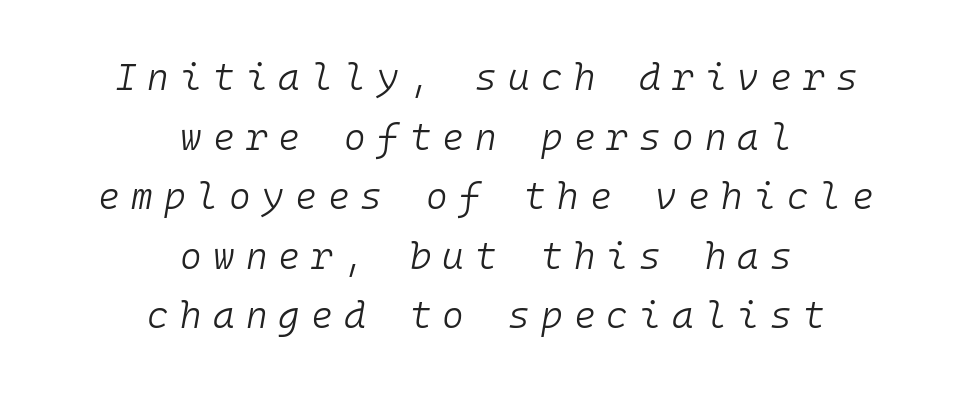
{"italic": "yes", "lean": "right", "slant_degrees": 10, "bold": "no", "weight": "light", "width": "normal", "stroke_contrast": "low", "x_height": "medium", "monospaced": "yes", "underline": "no", "align": "center", "line_spacing": "normal", "line_spacing_ratio": 1.61, "letter_spacing": "wide", "letter_spacing_em": 0.3, "glyph_px": 37}
